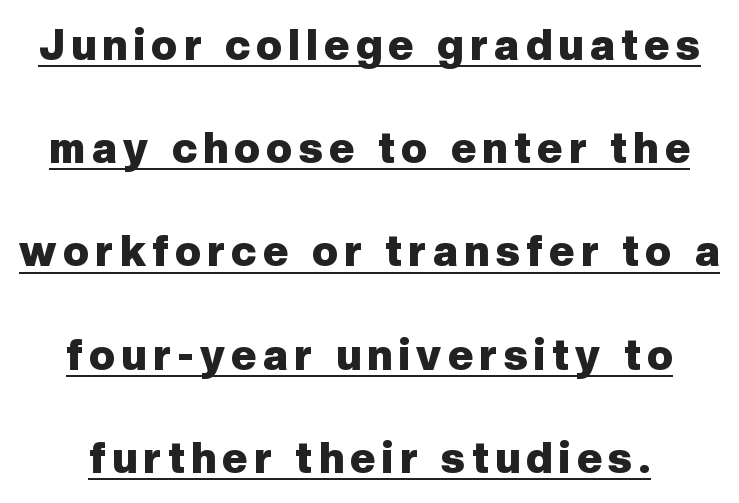
{"serif": "no", "italic": "no", "bold": "yes", "weight": "heavy", "width": "normal", "stroke_contrast": "low", "x_height": "medium", "monospaced": "no", "underline": "yes", "line_spacing": "loose", "line_spacing_ratio": 2.4, "glyph_px": 43}
